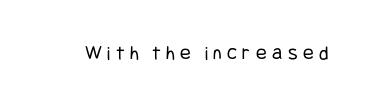
Q: Is the text bold? A: No.
Q: Is the text italic (slanted)? A: No, it is upright.
Q: Is the text underlined? A: No.
Q: Is the spacing between letters normal or unusually wide? A: Unusually wide.
